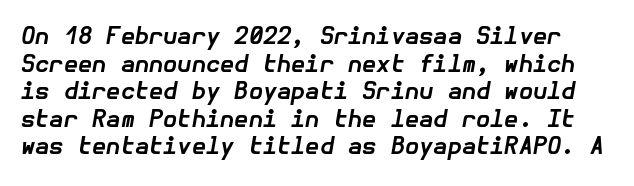
Q: Is the text bold? A: Yes.
Q: Is the text italic (slanted)? A: Yes, it leans right by about 10 degrees.
Q: Is the text underlined? A: No.
Q: Is the spacing between letters normal or unusually wide? A: Normal.
